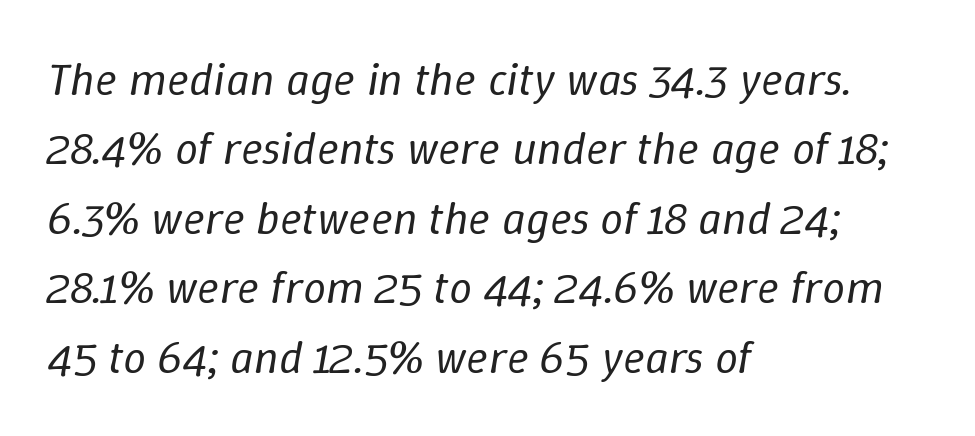
Q: Is the text bold? A: No.
Q: Is the text italic (slanted)? A: Yes, it leans right by about 9 degrees.
Q: Is the text underlined? A: No.
Q: How is the paragraph aligned? A: Left-aligned.
Q: Is the spacing between letters normal or unusually wide? A: Normal.
Q: Is the spacing between lines tight, normal or loose? A: Normal.
Q: Width (condensed, normal, or wide)? A: Normal.
Q: Stroke contrast? A: Low.
Q: x-height? A: Medium.
Q: Monospaced? A: No.
